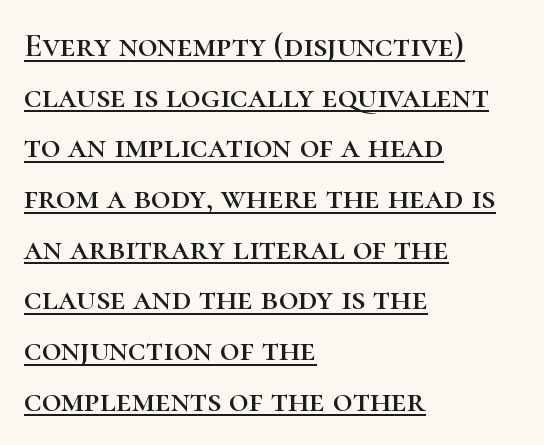
I'd call this a serif setting — the letters wear small feet. Characters remain perfectly vertical along every line. Standard letterfit; no display-style spreading of the glyphs. Quick note: underline on.
